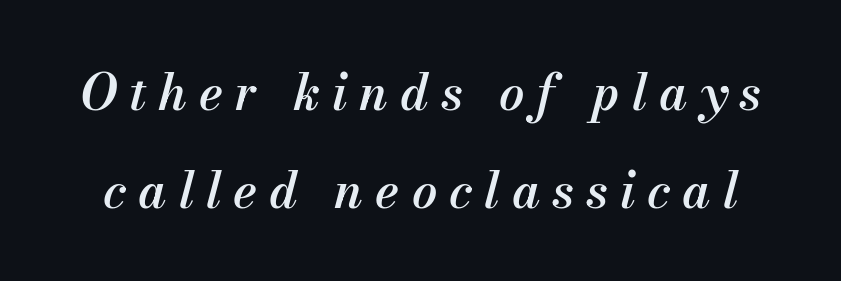
The image shows 50 px semibold type, italic (leaning right); set loose line spacing (1.96x), unusually wide letter spacing (+0.24 em), not underlined; medium stroke contrast and a small x-height.
